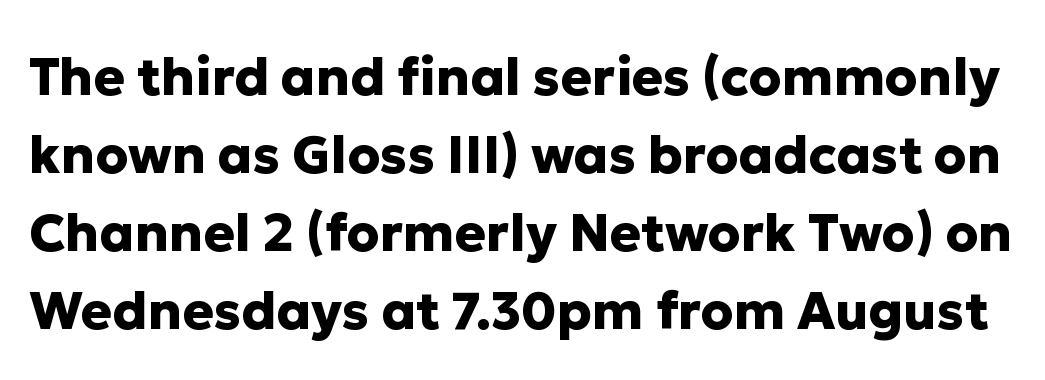
Italic? Not at all — the glyphs are vertical. Regarding serifs, this sample does without them. Compared with typical paragraphs, the rows here are spaced about the same. On the weight axis this lands at bold, roughly 700.
